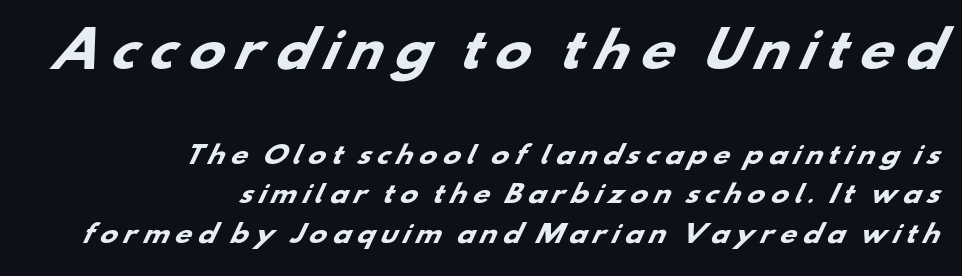
The image shows 48 px heavy, wide sans-serif type; set right-aligned, normal line spacing (1.65x), unusually wide letter spacing (+0.2 em), not underlined; the first (top) block is 2.0x larger; low stroke contrast and a small x-height.
